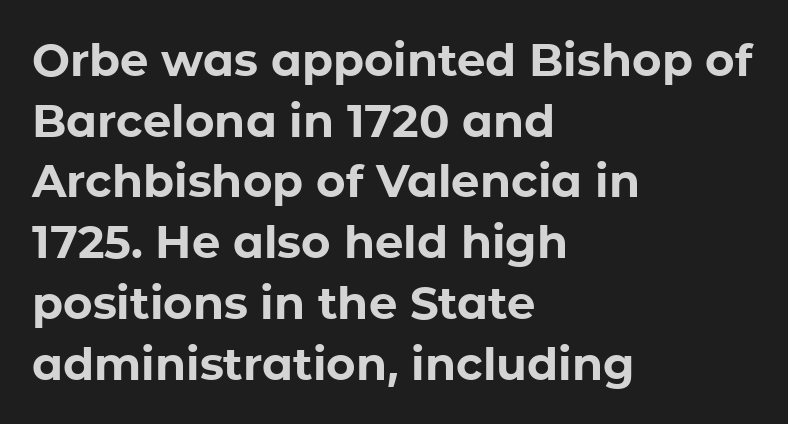
The specimen reads as upright at a glance. Clear beneath every line of the passage. The typeface chosen for these lines omits serifs. Notice how descenders clear the ascenders below comfortably — that's standard leading.
